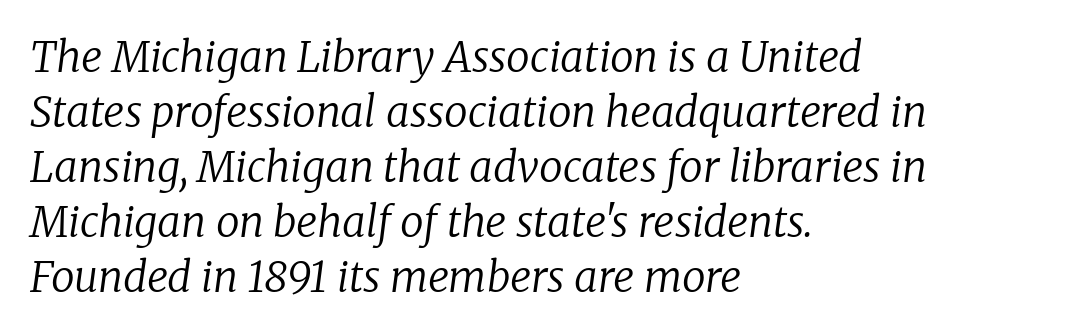
A typesetter would mark this as italic. Summary of weight: not heavy and not bold. All the whitespace from short lines collects on the right. A typesetter would call this leading conventional body-copy spacing. Note: serifs present on the glyphs.
